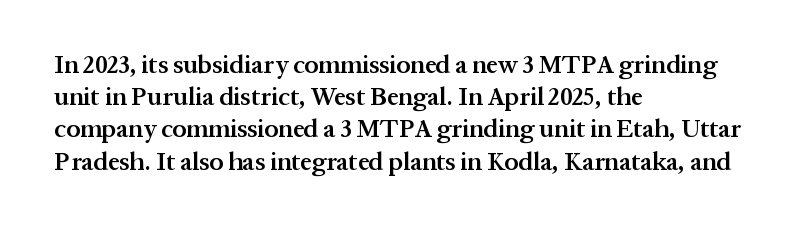
{"italic": "no", "bold": "semi", "underline": "no", "align": "left", "line_spacing": "normal", "line_spacing_ratio": 1.29, "letter_spacing": "normal", "letter_spacing_em": 0.0, "glyph_px": 25}
